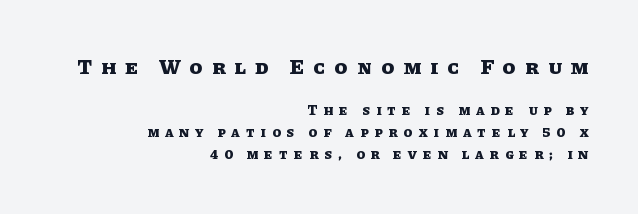
Q: Is the text bold? A: Yes.
Q: Is the text italic (slanted)? A: No, it is upright.
Q: Is the text underlined? A: No.
Q: How is the paragraph aligned? A: Right-aligned.
Q: Is the spacing between letters normal or unusually wide? A: Unusually wide.
Q: Is the spacing between lines tight, normal or loose? A: Normal.
Q: Which block of text is set in a larger size, the first (top) or the second (bottom)? A: The first (top) one.
